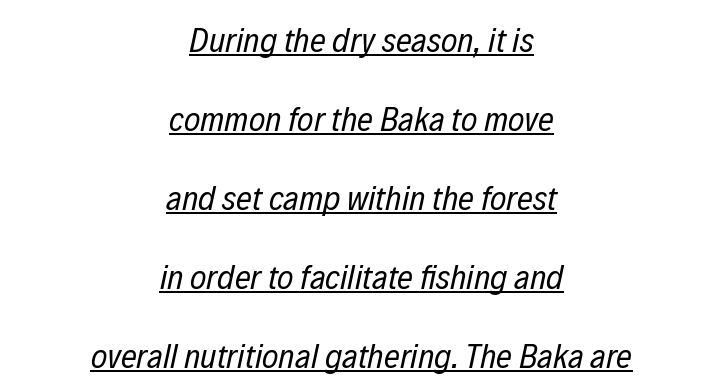
The rendering uses a large line-height, opening up the rows. The passage is arranged like a title page — every line centered. The letters are slanted; this is an italic face. Spacing between characters is what you'd get straight out of the box. The specimen includes a rule beneath the text block's lines. A typesetter would call this proportional, since set widths differ per character.
